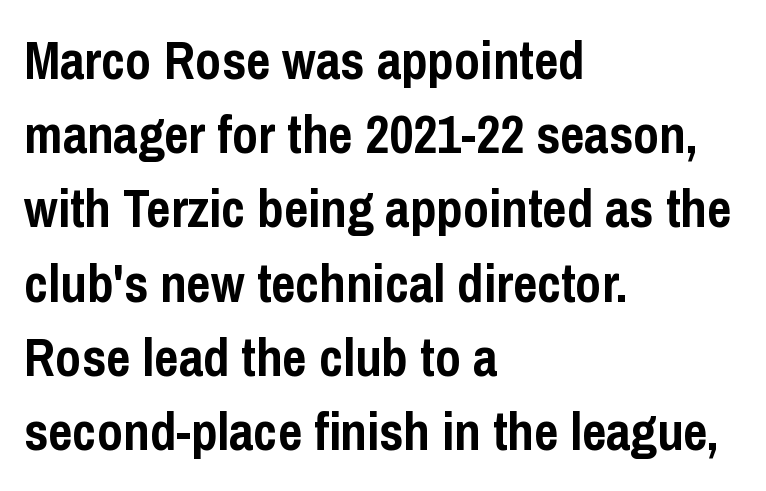
Q: Is the text bold? A: Yes.
Q: Is the text italic (slanted)? A: No, it is upright.
Q: Is the typeface a serif or a sans-serif typeface? A: Sans-serif.
Q: Is the text underlined? A: No.
Q: How is the paragraph aligned? A: Left-aligned.
Q: Is the spacing between letters normal or unusually wide? A: Normal.
Q: Is the spacing between lines tight, normal or loose? A: Normal.
Q: Width (condensed, normal, or wide)? A: Condensed.
Q: Stroke contrast? A: Low.
Q: x-height? A: Medium.
Q: Monospaced? A: No.
